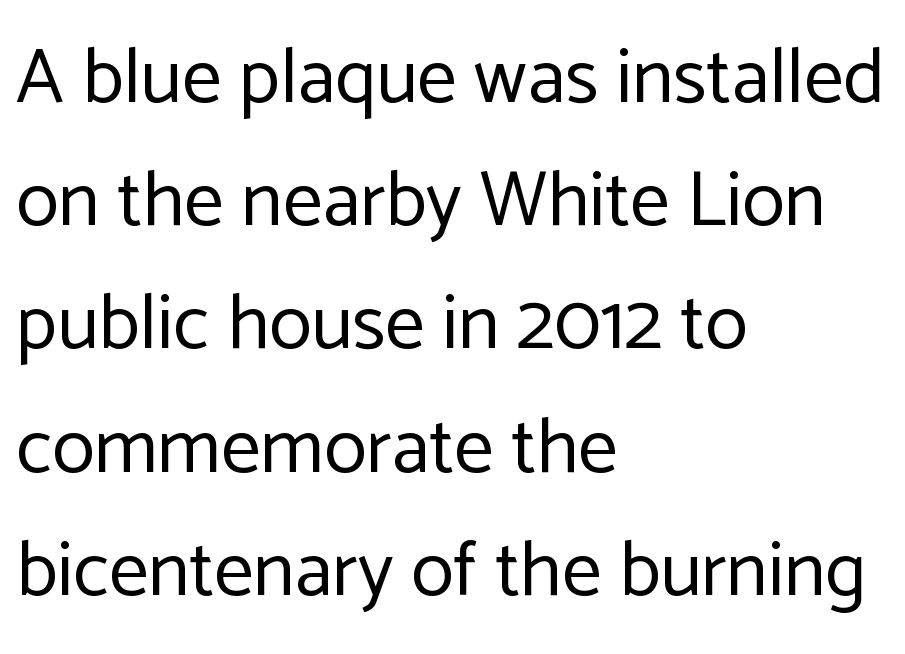
The image shows 78 px regular-weight sans-serif type, upright; set left-aligned, normal line spacing (1.58x), normal letter spacing, not underlined; low stroke contrast and a medium x-height.
